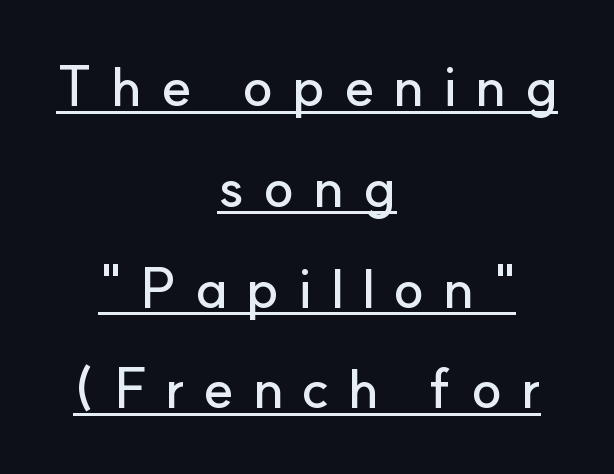
Q: Is the text italic (slanted)? A: No, it is upright.
Q: Is the typeface a serif or a sans-serif typeface? A: Sans-serif.
Q: Is the text underlined? A: Yes.
Q: How is the paragraph aligned? A: Centered.
Q: Is the spacing between letters normal or unusually wide? A: Unusually wide.
Q: Width (condensed, normal, or wide)? A: Normal.
Q: Stroke contrast? A: Low.
Q: x-height? A: Small.
Q: Monospaced? A: No.
